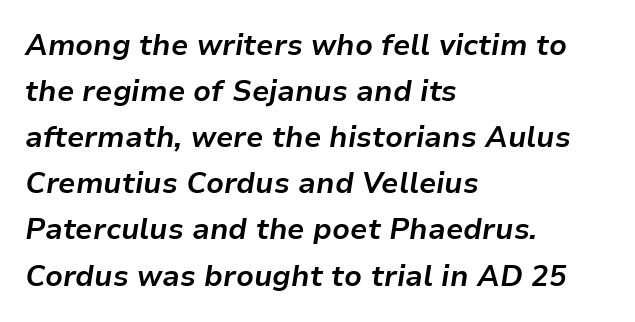
{"italic": "yes", "lean": "right", "slant_degrees": 9, "bold": "yes", "weight": "bold", "width": "normal", "stroke_contrast": "low", "x_height": "medium", "monospaced": "no", "underline": "no", "align": "left", "line_spacing": "normal", "line_spacing_ratio": 1.59, "letter_spacing": "normal", "letter_spacing_em": 0.0, "glyph_px": 29}
